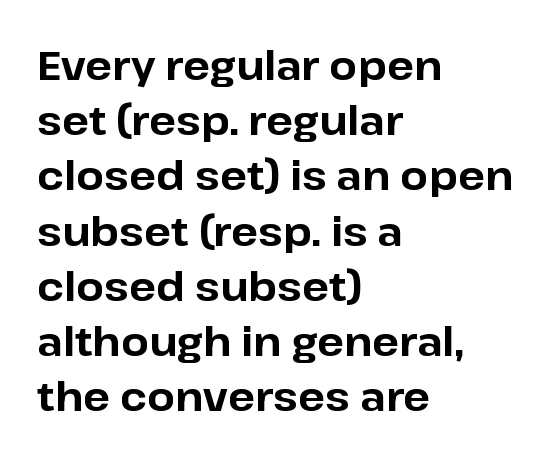
Q: Is the text bold? A: Yes.
Q: Is the text italic (slanted)? A: No, it is upright.
Q: Is the typeface a serif or a sans-serif typeface? A: Sans-serif.
Q: Is the text underlined? A: No.
Q: How is the paragraph aligned? A: Left-aligned.
Q: Is the spacing between letters normal or unusually wide? A: Normal.
Q: Is the spacing between lines tight, normal or loose? A: Normal.
Q: Width (condensed, normal, or wide)? A: Normal.
Q: Stroke contrast? A: Low.
Q: x-height? A: Medium.
Q: Monospaced? A: No.
